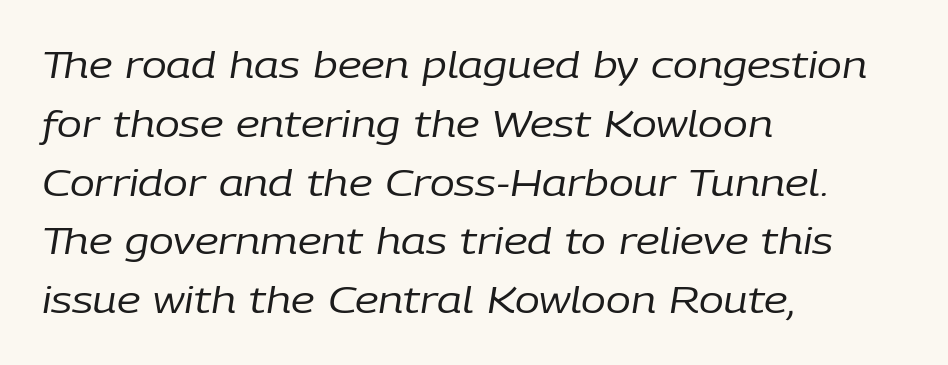
The image shows 37 px regular-weight type, italic (leaning right); set left-aligned, normal line spacing (1.59x), normal letter spacing, not underlined; low stroke contrast and a medium x-height.
